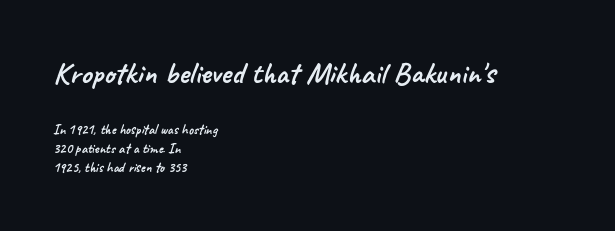
The image shows 31 px sans-serif type; set left-aligned, normal line spacing (1.36x), normal letter spacing, not underlined; the first (top) block is 2.21x larger; low stroke contrast and a small x-height.
